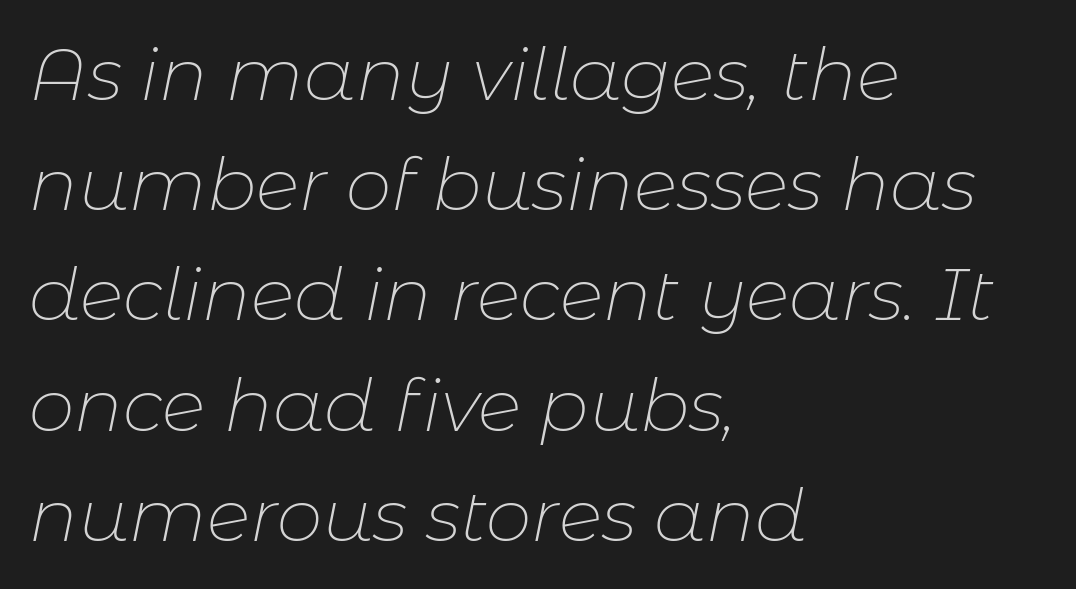
Proportional: the letters do not fall into vertical columns. You can tell it's italic because the verticals aren't actually vertical. Notice how descenders clear the ascenders below comfortably — that's standard leading. Type without underlining. Stems here are at most as thick as an everyday book face.
